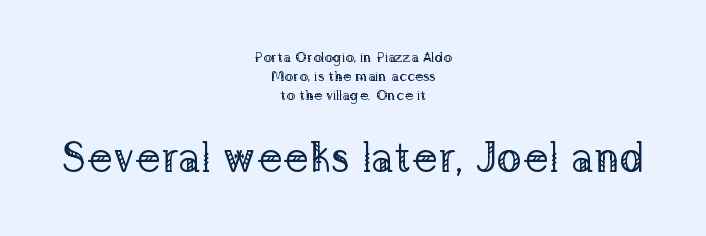
Q: Is the text bold? A: No.
Q: Is the text italic (slanted)? A: No, it is upright.
Q: Is the typeface a serif or a sans-serif typeface? A: Serif.
Q: Is the text underlined? A: No.
Q: How is the paragraph aligned? A: Centered.
Q: Is the spacing between letters normal or unusually wide? A: Normal.
Q: Is the spacing between lines tight, normal or loose? A: Normal.
Q: Which block of text is set in a larger size, the first (top) or the second (bottom)? A: The second (bottom) one.
Q: Width (condensed, normal, or wide)? A: Normal.
Q: Stroke contrast? A: Low.
Q: x-height? A: Medium.
Q: Monospaced? A: No.
